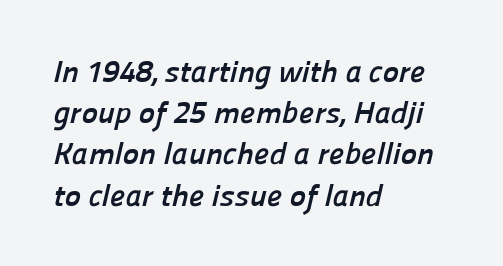
{"serif": "no", "bold": "yes", "weight": "semibold", "width": "normal", "stroke_contrast": "low", "x_height": "medium", "monospaced": "no", "underline": "no", "align": "left", "line_spacing": "normal", "line_spacing_ratio": 1.33, "letter_spacing": "normal", "letter_spacing_em": 0.0, "glyph_px": 31}
